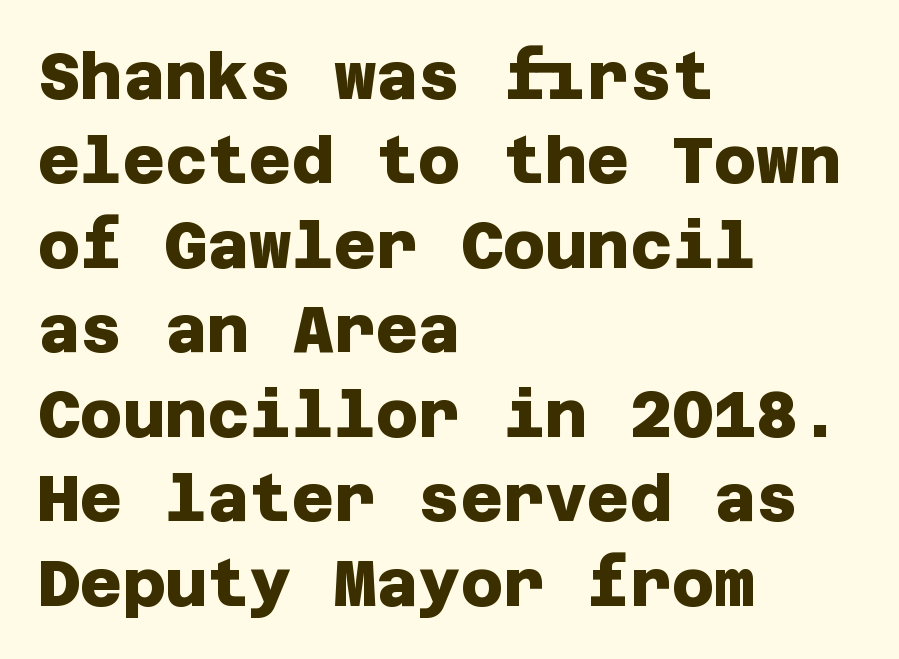
The image shows 65 px heavy sans-serif type; set left-aligned, normal line spacing (1.3x), normal letter spacing, not underlined; low stroke contrast and a large x-height.
